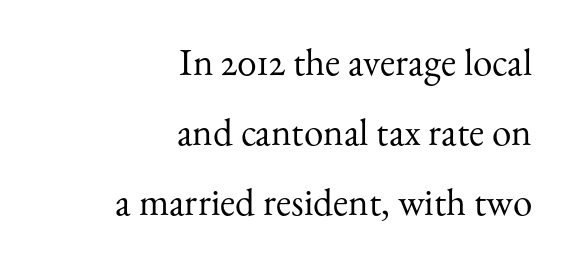
{"serif": "yes", "italic": "no", "bold": "no", "weight": "regular", "width": "normal", "stroke_contrast": "medium", "x_height": "small", "monospaced": "no", "underline": "no", "align": "right", "line_spacing_ratio": 1.8, "letter_spacing": "normal", "letter_spacing_em": 0.0, "glyph_px": 39}
